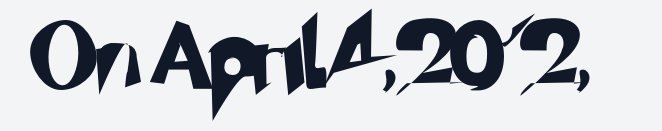
The image shows 66 px sans-serif type; set normal letter spacing, not underlined; low stroke contrast and a small x-height.
